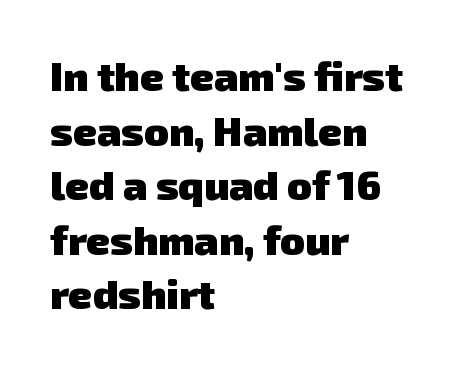
These lines keep a tight, regular rhythm from letter to letter. Each letter's strokes conclude bluntly, with no projecting serifs. The rendering uses a bold face; every stroke is thick and dark. How would I describe the line gaps? Plain and ordinary. If you drew a ruler down the left edge, every line would touch it. Varying glyph widths throughout — classic text-font behaviour.
